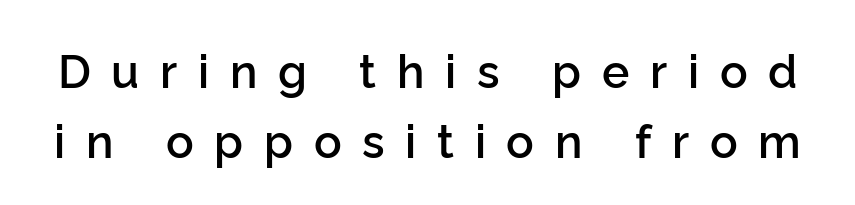
Q: Is the text bold? A: Semi-bold.
Q: Is the text italic (slanted)? A: No, it is upright.
Q: Is the typeface a serif or a sans-serif typeface? A: Sans-serif.
Q: Is the text underlined? A: No.
Q: Is the spacing between letters normal or unusually wide? A: Unusually wide.
Q: Is the spacing between lines tight, normal or loose? A: Normal.
Q: Width (condensed, normal, or wide)? A: Normal.
Q: Stroke contrast? A: Low.
Q: x-height? A: Medium.
Q: Monospaced? A: No.
